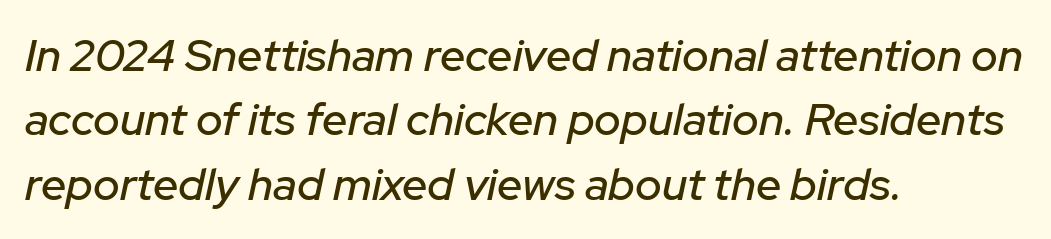
The image shows 45 px text type, italic (leaning right); set left-aligned, normal line spacing (1.43x), normal letter spacing, not underlined; low stroke contrast and a medium x-height.
